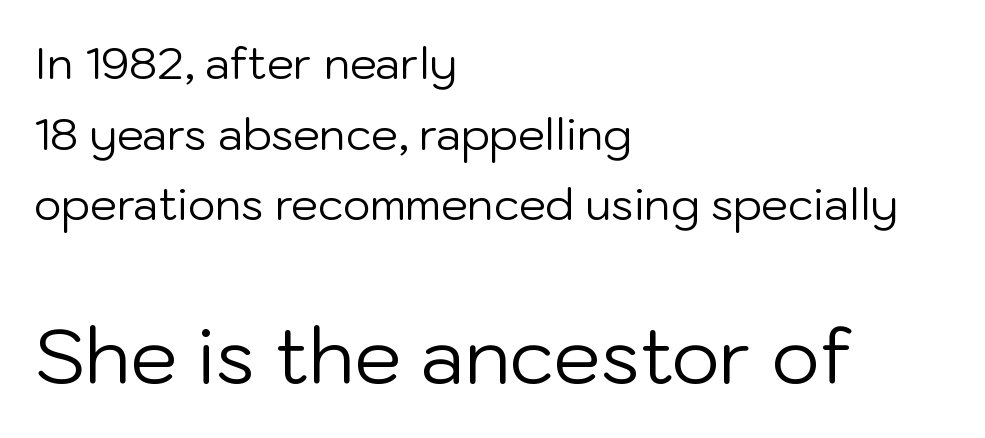
{"serif": "no", "italic": "no", "bold": "no", "weight": "regular", "width": "normal", "stroke_contrast": "low", "x_height": "medium", "monospaced": "no", "underline": "no", "align": "left", "line_spacing": "normal", "line_spacing_ratio": 1.64, "letter_spacing": "normal", "letter_spacing_em": 0.0, "larger_block": "second", "size_ratio": 1.74, "glyph_px": 75}
